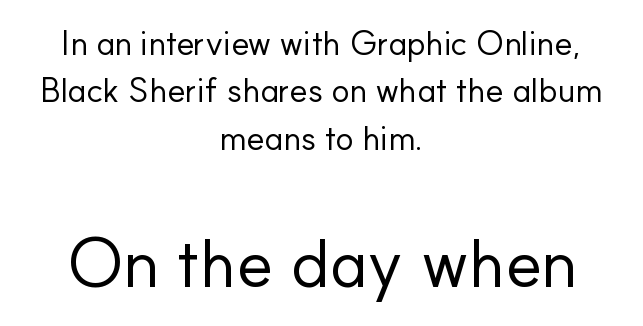
Q: Is the text bold? A: No.
Q: Is the text italic (slanted)? A: No, it is upright.
Q: Is the typeface a serif or a sans-serif typeface? A: Sans-serif.
Q: Is the text underlined? A: No.
Q: How is the paragraph aligned? A: Centered.
Q: Is the spacing between letters normal or unusually wide? A: Normal.
Q: Is the spacing between lines tight, normal or loose? A: Normal.
Q: Which block of text is set in a larger size, the first (top) or the second (bottom)? A: The second (bottom) one.
Q: Width (condensed, normal, or wide)? A: Normal.
Q: Stroke contrast? A: Low.
Q: x-height? A: Small.
Q: Monospaced? A: No.
